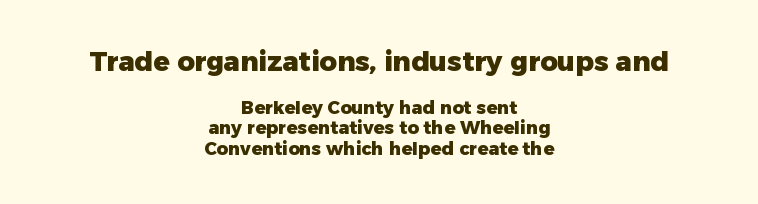
The image shows 27 px bold type, upright; set centered, tight line spacing (1.13x), normal letter spacing, not underlined; the first (top) block is 1.5x larger.
